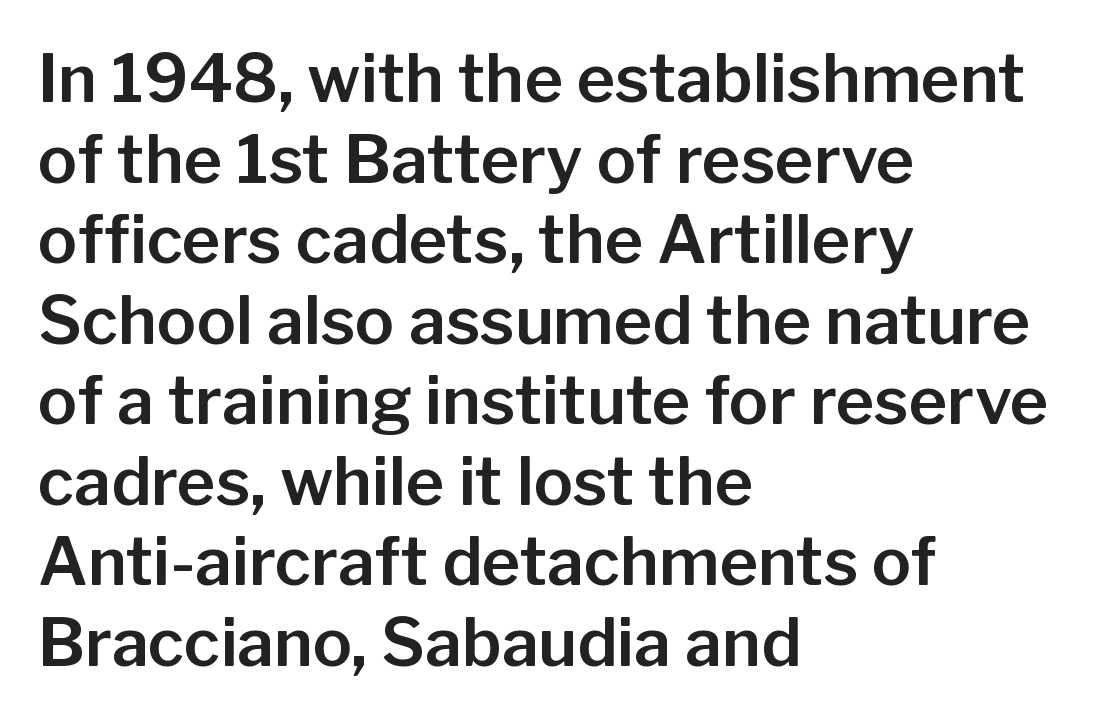
This sample uses an upright cut, with every glyph sitting square on the baseline. The face used here is proportionally spaced, like ordinary book or web type. All the whitespace from short lines collects on the right. Any mark beneath the type? The region is blank.
